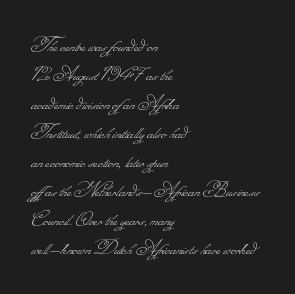
{"bold": "no", "underline": "no", "align": "left", "line_spacing": "normal", "line_spacing_ratio": 1.26, "letter_spacing": "normal", "letter_spacing_em": 0.0, "glyph_px": 23}
